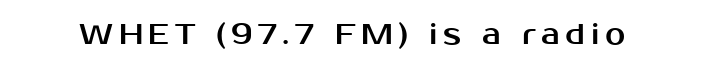
The string is rendered with underlining switched off. The passage shown is typed in a proportional face where columns would drift. Italic? Not at all — the glyphs are vertical. Classification — sans serif.
